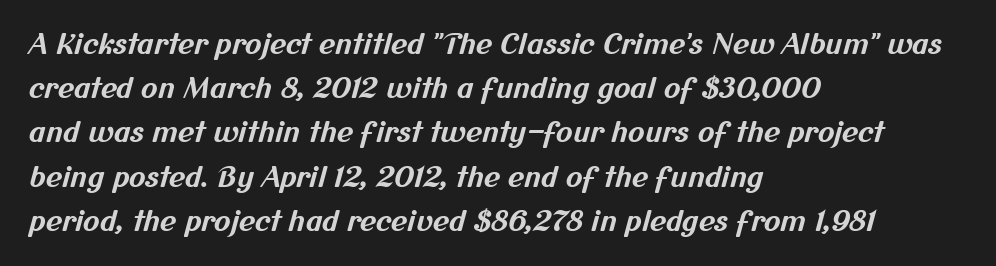
The image shows 28 px bold sans-serif type; set left-aligned, normal line spacing (1.58x), normal letter spacing, not underlined; medium stroke contrast and a medium x-height.
